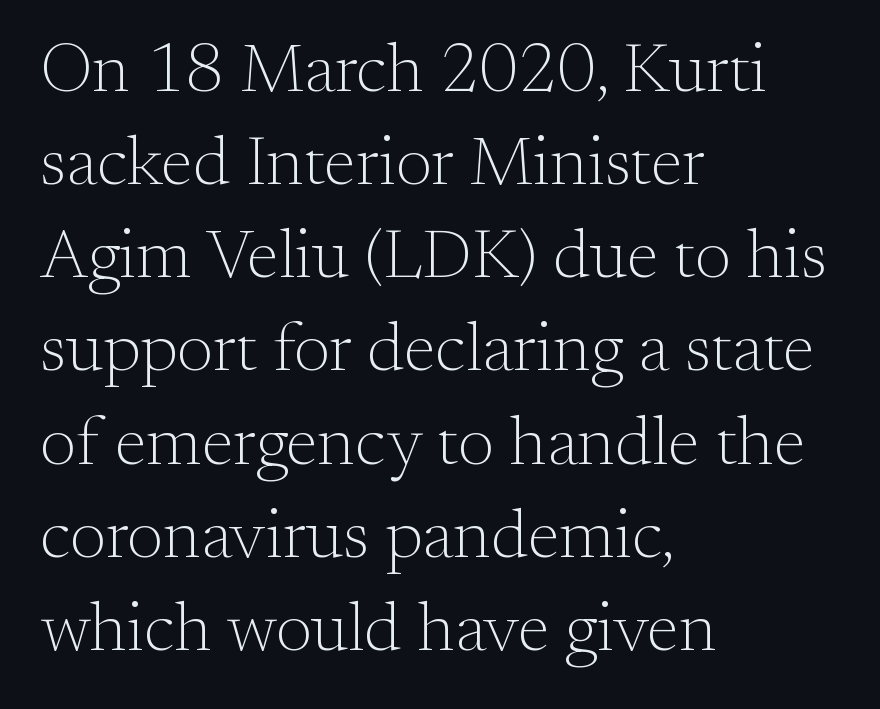
The image shows 69 px light serif type, upright; set left-aligned, normal line spacing (1.35x), normal letter spacing, not underlined; medium stroke contrast and a small x-height.
